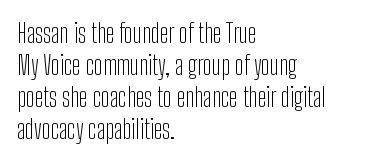
{"italic": "no", "bold": "no", "underline": "no", "align": "left", "line_spacing_ratio": 1.23, "letter_spacing": "normal", "letter_spacing_em": 0.0, "glyph_px": 26}
